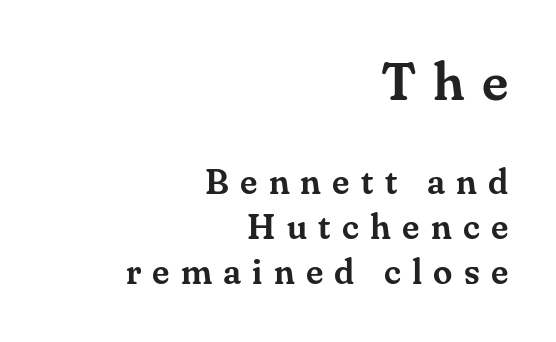
Q: Is the text italic (slanted)? A: No, it is upright.
Q: Is the typeface a serif or a sans-serif typeface? A: Serif.
Q: Is the text underlined? A: No.
Q: How is the paragraph aligned? A: Right-aligned.
Q: Is the spacing between letters normal or unusually wide? A: Unusually wide.
Q: Is the spacing between lines tight, normal or loose? A: Normal.
Q: Which block of text is set in a larger size, the first (top) or the second (bottom)? A: The first (top) one.
Q: Width (condensed, normal, or wide)? A: Normal.
Q: Stroke contrast? A: Medium.
Q: x-height? A: Small.
Q: Monospaced? A: No.
